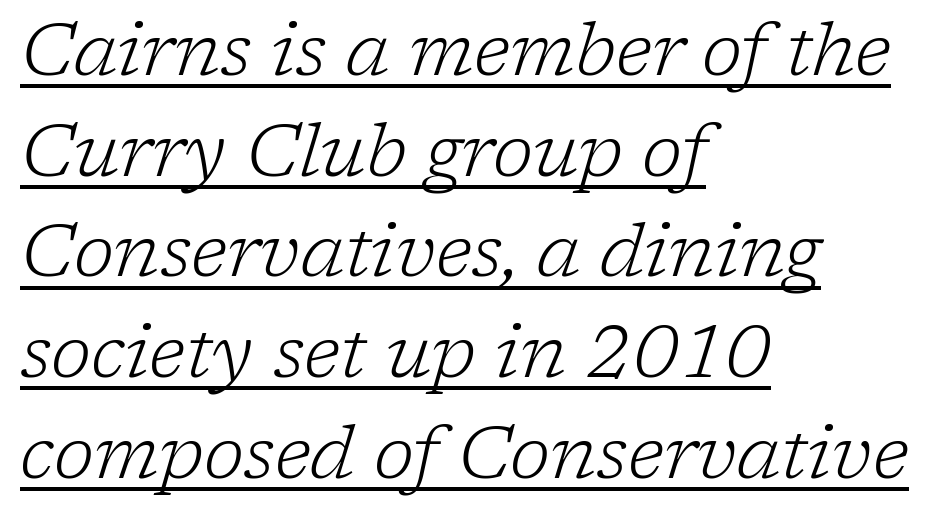
Q: Is the text bold? A: No.
Q: Is the text italic (slanted)? A: Yes, it leans right by about 17 degrees.
Q: Is the typeface a serif or a sans-serif typeface? A: Serif.
Q: Is the text underlined? A: Yes.
Q: How is the paragraph aligned? A: Left-aligned.
Q: Is the spacing between letters normal or unusually wide? A: Normal.
Q: Is the spacing between lines tight, normal or loose? A: Normal.
Q: Width (condensed, normal, or wide)? A: Normal.
Q: Stroke contrast? A: Low.
Q: x-height? A: Medium.
Q: Monospaced? A: No.
